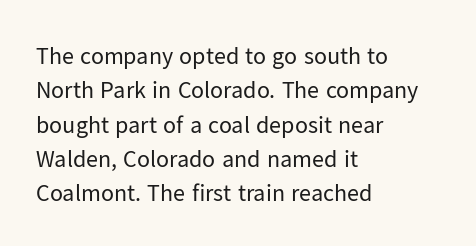
Q: Is the text bold? A: No.
Q: Is the text italic (slanted)? A: No, it is upright.
Q: Is the text underlined? A: No.
Q: How is the paragraph aligned? A: Left-aligned.
Q: Is the spacing between letters normal or unusually wide? A: Normal.
Q: Is the spacing between lines tight, normal or loose? A: Normal.
